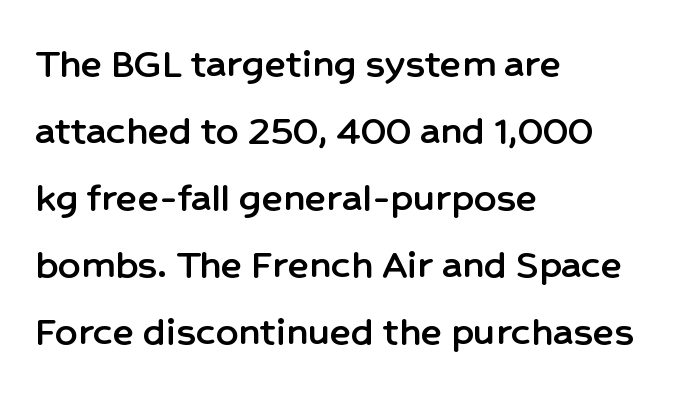
Q: Is the text italic (slanted)? A: No, it is upright.
Q: Is the typeface a serif or a sans-serif typeface? A: Sans-serif.
Q: Is the text underlined? A: No.
Q: How is the paragraph aligned? A: Left-aligned.
Q: Is the spacing between letters normal or unusually wide? A: Normal.
Q: Is the spacing between lines tight, normal or loose? A: Normal.
Q: Width (condensed, normal, or wide)? A: Normal.
Q: Stroke contrast? A: Low.
Q: x-height? A: Medium.
Q: Monospaced? A: No.
